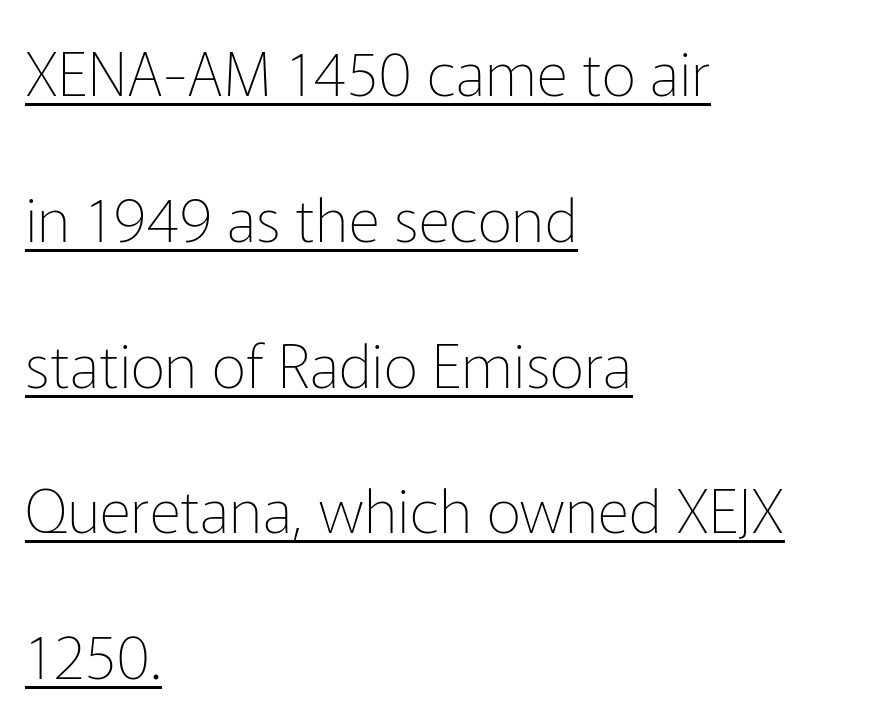
Has an underline been added? It has. Tall strokes in this sample are plumb rather than angled. Character widths vary here, with narrow letters taking less room than wide ones. Loosely led — the rows are spread out. All the whitespace from short lines collects on the right. This rendering leaves character spacing at its baseline value.
